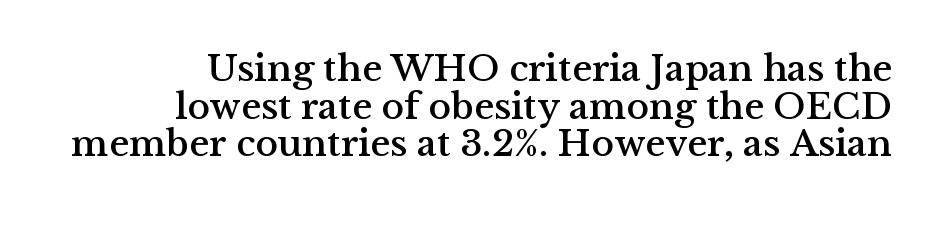
{"serif": "yes", "italic": "no", "width": "normal", "stroke_contrast": "medium", "x_height": "medium", "monospaced": "no", "underline": "no", "align": "right", "line_spacing": "tight", "line_spacing_ratio": 0.99, "letter_spacing": "normal", "letter_spacing_em": 0.0, "glyph_px": 38}
